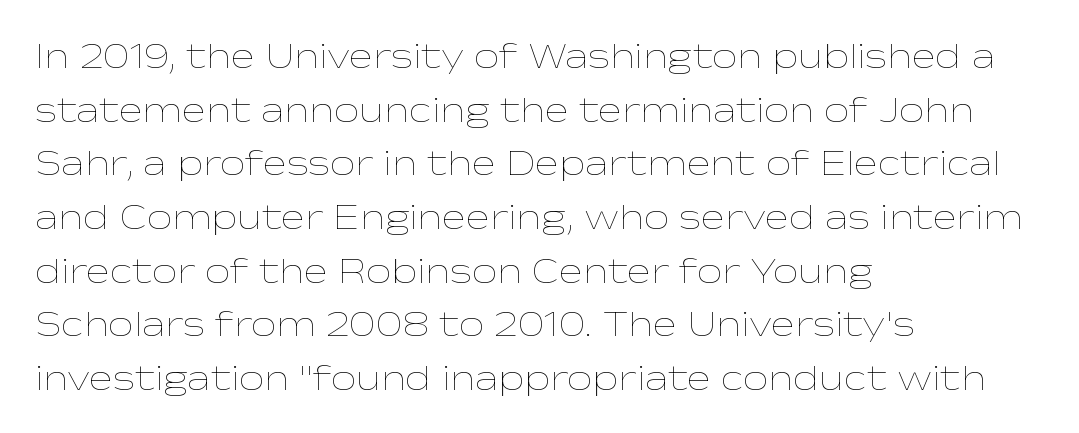
The image shows 36 px thin, wide type, upright; set left-aligned, normal line spacing (1.49x), normal letter spacing, not underlined; low stroke contrast and a medium x-height.
